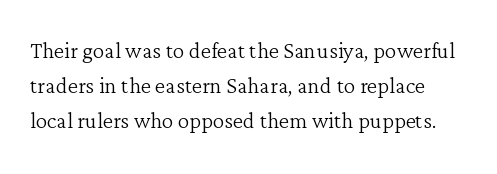
The face used here is proportionally spaced, like ordinary book or web type. The horizontal fit of the characters is conventional and even. Unmarked baselines from the first word to the last. The weight tops out at a normal text grade. Italic? Not at all — the glyphs are vertical. What kind of face is this? One with serifs.
